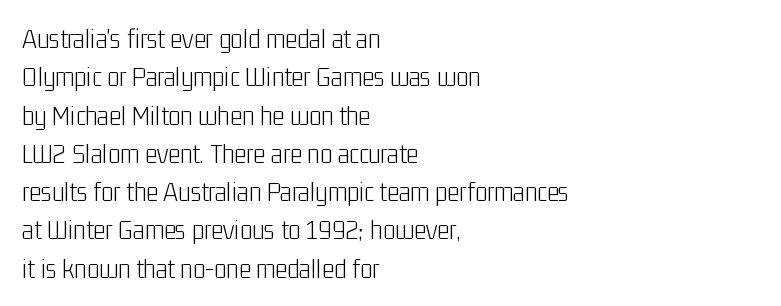
The typesetting does not lean heavy: it is not bold. Words float on clear page, feet unadorned. One-word summary of the alignment: left. Is there any slant? The stems are plumb.
